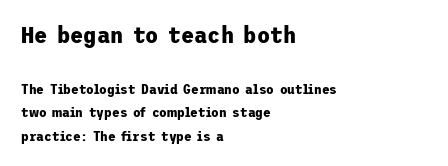
Q: Is the text bold? A: Yes.
Q: Is the text italic (slanted)? A: No, it is upright.
Q: Is the text underlined? A: No.
Q: How is the paragraph aligned? A: Left-aligned.
Q: Is the spacing between letters normal or unusually wide? A: Normal.
Q: Is the spacing between lines tight, normal or loose? A: Normal.
Q: Which block of text is set in a larger size, the first (top) or the second (bottom)? A: The first (top) one.
